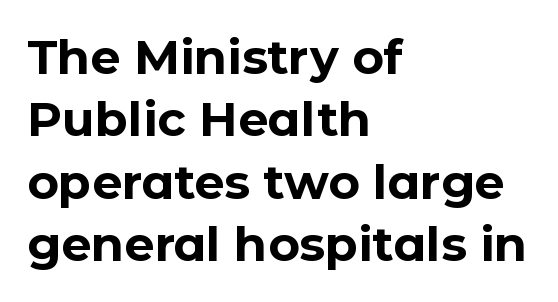
The passage shown is emphatically bold. The letters sit at their default tracking, neither squeezed nor spread. Font category for this specimen: sans-serif. Do the characters align in a grid? No, the font is proportional.
